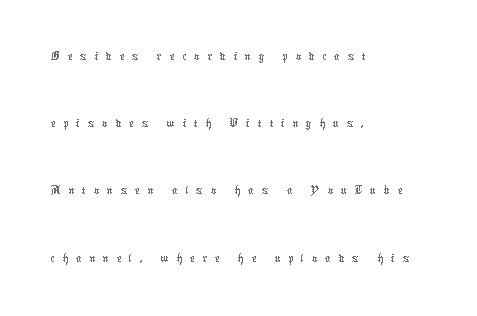
The image shows 28 px thin type, upright; set left-aligned, loose line spacing (2.4x), unusually wide letter spacing (+0.27 em), not underlined; low stroke contrast and a medium x-height.
